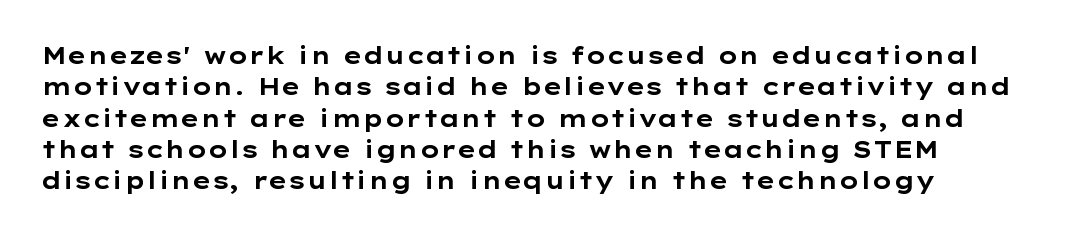
If you drew a line through each stem, it would be perfectly vertical. The face used here has the dense, thick strokes of a bold. All the whitespace from short lines collects on the right. Observe the ordinary spacing: letters are neighbours, not strangers. Rule under the text: the space is simply empty.
